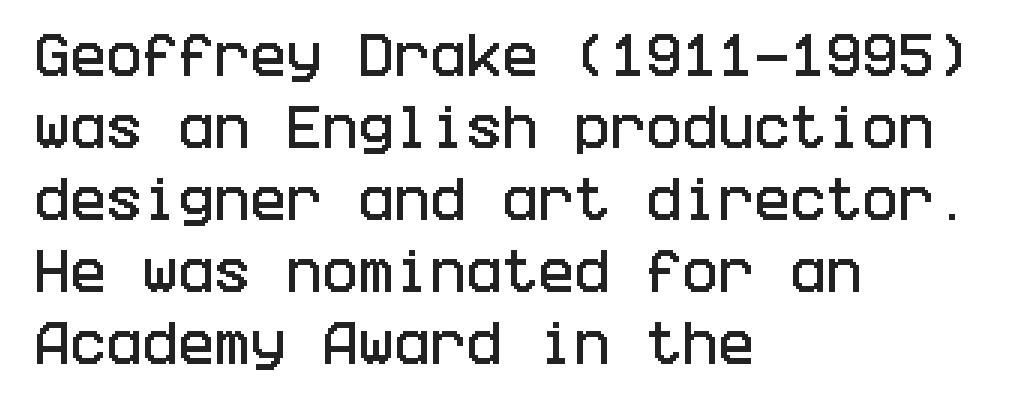
The image shows 48 px condensed sans-serif type, upright; set left-aligned, normal line spacing (1.5x), normal letter spacing, not underlined; low stroke contrast and a large x-height.
